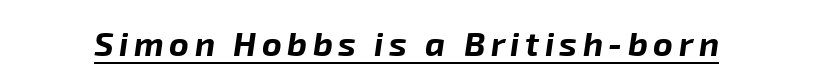
Q: Is the text bold? A: Yes.
Q: Is the text italic (slanted)? A: Yes, it leans right by about 8 degrees.
Q: Is the text underlined? A: Yes.
Q: Width (condensed, normal, or wide)? A: Normal.
Q: Stroke contrast? A: Low.
Q: x-height? A: Medium.
Q: Monospaced? A: No.
